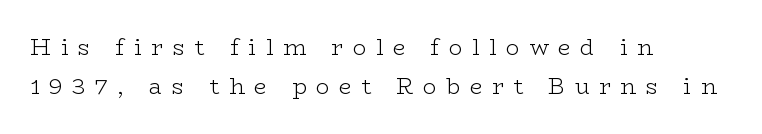
Tall strokes in this sample are plumb rather than angled. This reads as an unemphasized weight, regular at the heaviest. Words appear elongated and porous because spacing is wide. If you drew a ruler down the left edge, every line would touch it. Nobody drew a line under any word here.
